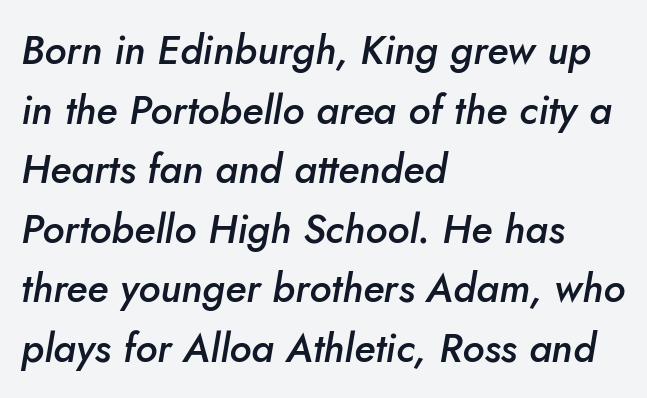
The face used here is rendered with its standard letterfit. It's the slanting kind of type. Check the space under the baseline: it is left empty. You could not count columns in this text — the font is proportionally spaced. This sample is left-justified, so line endings fall wherever the words run out. Typographic density is moderately raised because the face is semibold.
